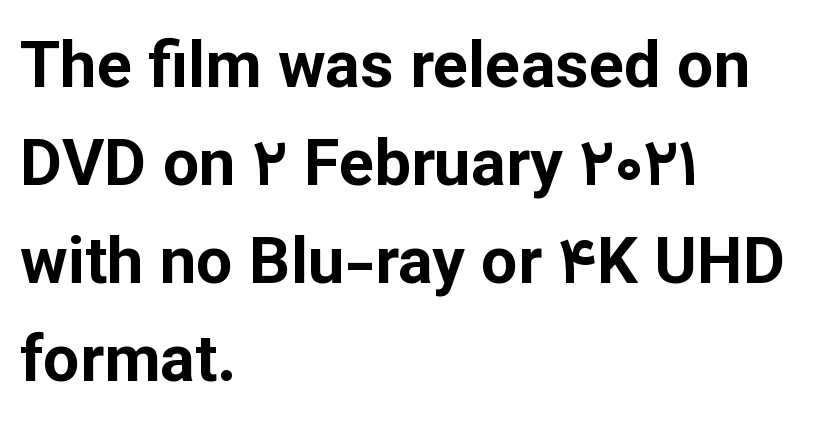
The image shows 65 px bold sans-serif type, upright; set left-aligned, normal line spacing (1.51x), normal letter spacing, not underlined; low stroke contrast and a medium x-height.
